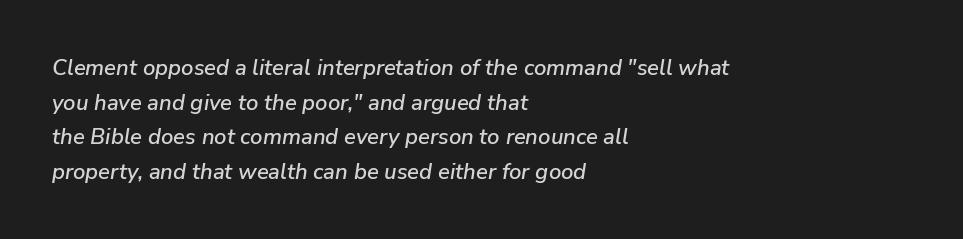
Q: Is the text italic (slanted)? A: Yes, it leans right by about 9 degrees.
Q: Is the text underlined? A: No.
Q: How is the paragraph aligned? A: Left-aligned.
Q: Is the spacing between letters normal or unusually wide? A: Normal.
Q: Is the spacing between lines tight, normal or loose? A: Normal.
